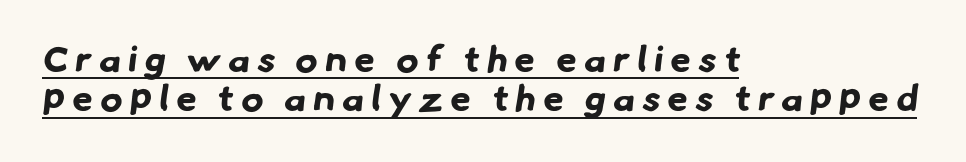
{"serif": "no", "bold": "yes", "weight": "bold", "width": "normal", "stroke_contrast": "low", "x_height": "small", "monospaced": "no", "underline": "yes", "align": "left", "line_spacing": "tight", "line_spacing_ratio": 1.06, "letter_spacing": "wide", "letter_spacing_em": 0.2, "glyph_px": 37}
